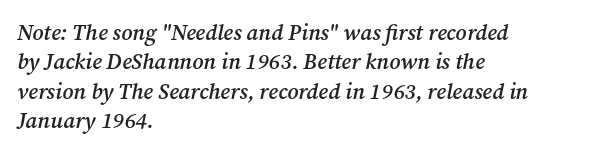
{"italic": "yes", "lean": "right", "slant_degrees": 12, "bold": "semi", "underline": "no", "align": "left", "line_spacing": "normal", "line_spacing_ratio": 1.33, "letter_spacing": "normal", "letter_spacing_em": 0.0, "glyph_px": 22}
